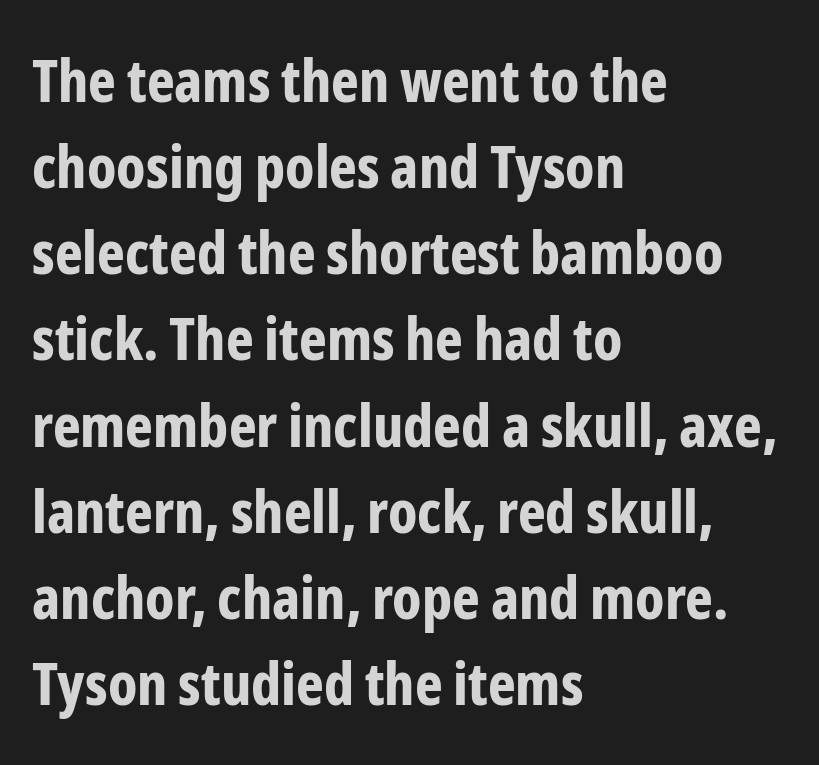
Leftover space on each line is placed entirely after the last word. Default kerning and tracking; the words read as compact shapes. A typesetter would call this proportional, since set widths differ per character. The glyphs in this specimen are sans serif. Reading down the column, the eye jumps a familiar distance to each next line.
